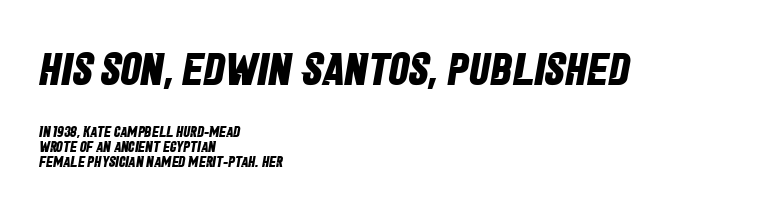
The typeface chosen for these lines omits serifs. Students, note that the glyphs here touch the page at normal intervals. The face used here is proportionally spaced, like ordinary book or web type. Heavy-handed strokes throughout: this text is bold. The foot of each line stays bare and open.
